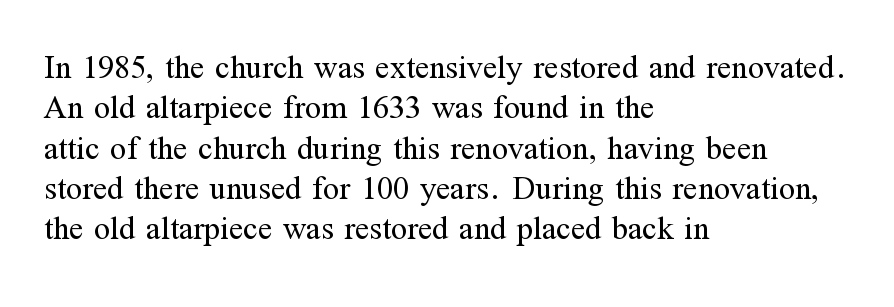
Descenders hang freely into open space. Vertical stems look standard width or narrower in stroke. The letters advance in unequal steps, a hallmark of proportional type. Short and long lines alike share a common starting point at left. Does extra space separate the letters? No, they use regular spacing.
